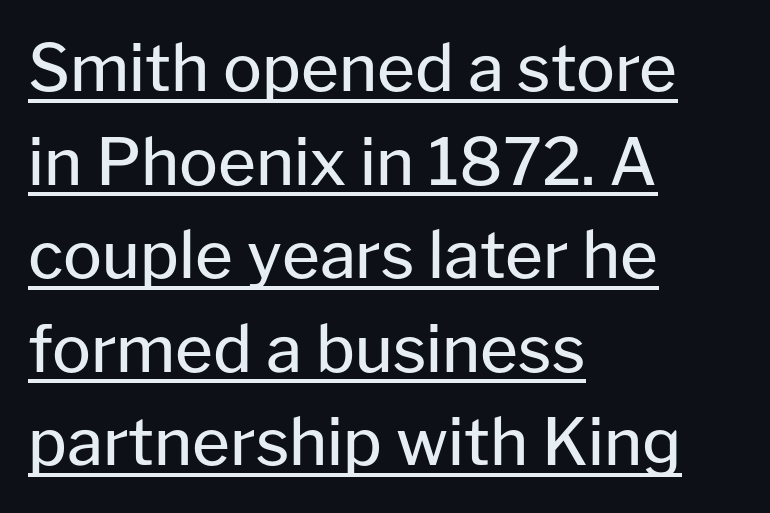
{"serif": "no", "italic": "no", "bold": "no", "weight": "regular", "width": "normal", "stroke_contrast": "low", "x_height": "medium", "monospaced": "no", "underline": "yes", "align": "left", "line_spacing": "normal", "line_spacing_ratio": 1.44, "letter_spacing": "normal", "letter_spacing_em": 0.0, "glyph_px": 65}
